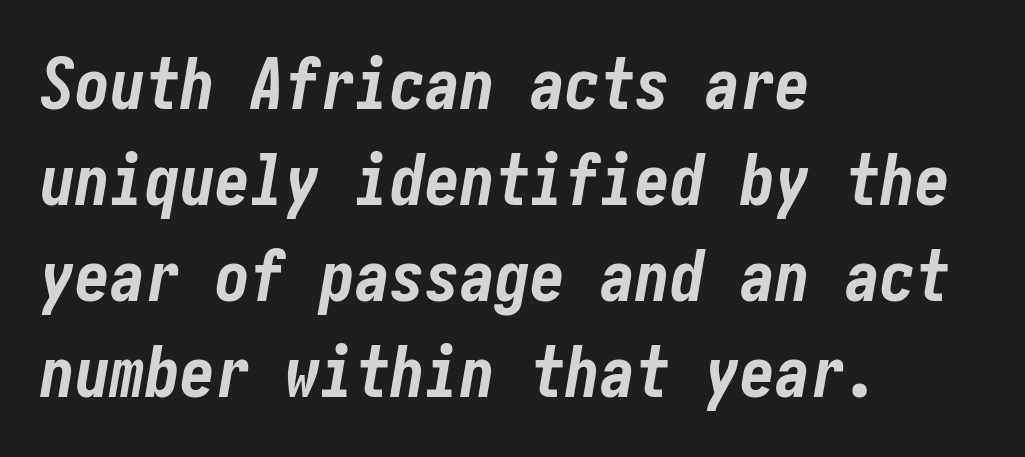
Tall strokes in this sample are angled rather than plumb. Quick note: interline space is typical. The space beneath each line is pristine and unruled. Compared with a centered layout, this one pins lines to the left instead. Plenty of ink on the page — the face is bold. The horizontal fit of the characters is conventional and even.
